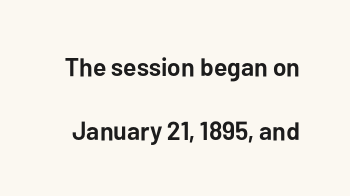
These lines stand farther apart than default settings would place them. Compared with an ordinary text face, these strokes are far heavier — a full bold. Each word holds together tightly as a unit, with standard inter-letter gaps. The string is rendered with underlining switched off.
